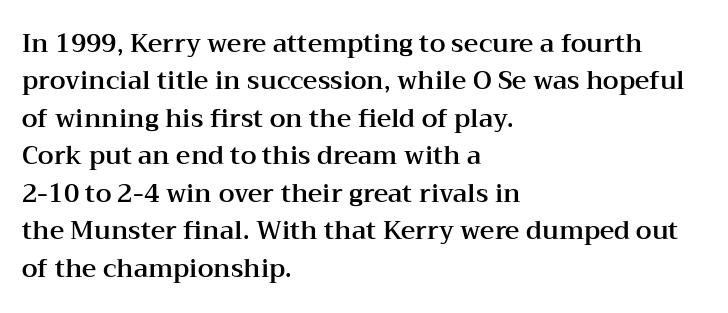
The image shows 25 px text type, upright; set left-aligned, normal line spacing (1.5x), normal letter spacing, not underlined.
